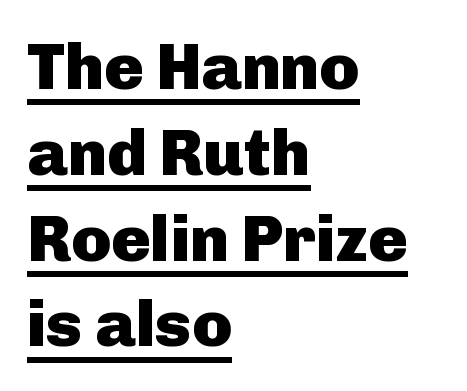
The image shows 65 px heavy sans-serif type, upright; set left-aligned, normal line spacing (1.32x), normal letter spacing, underlined; low stroke contrast and a medium x-height.
